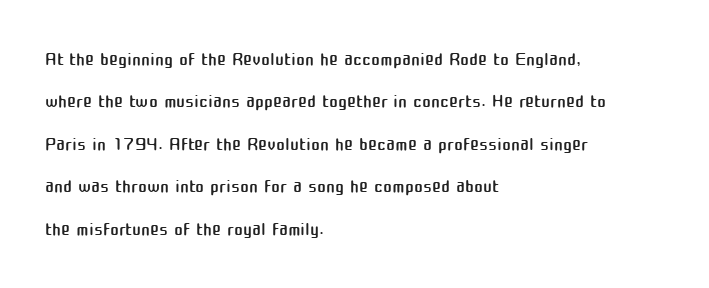
Characters follow at the spacing the type designer built in. Where is the straight margin? On the left. Weight: regular or lighter. Check the space under the baseline: it is left empty. Each new line begins a customary step beneath the previous one.
